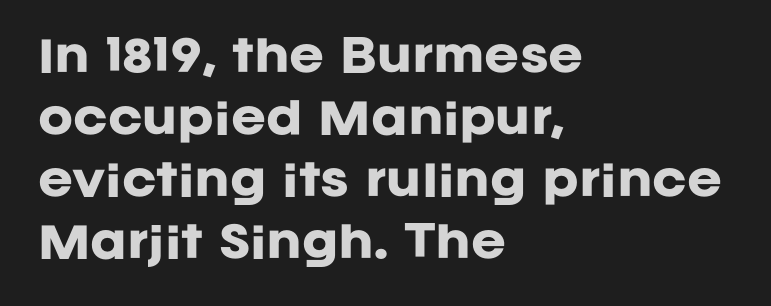
Q: Is the text bold? A: Yes.
Q: Is the text italic (slanted)? A: No, it is upright.
Q: Is the typeface a serif or a sans-serif typeface? A: Sans-serif.
Q: Is the text underlined? A: No.
Q: How is the paragraph aligned? A: Left-aligned.
Q: Is the spacing between letters normal or unusually wide? A: Normal.
Q: Is the spacing between lines tight, normal or loose? A: Normal.
Q: Width (condensed, normal, or wide)? A: Normal.
Q: Stroke contrast? A: Low.
Q: x-height? A: Large.
Q: Monospaced? A: No.
